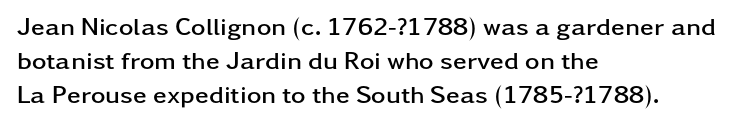
Q: Is the text bold? A: Yes.
Q: Is the text italic (slanted)? A: No, it is upright.
Q: Is the text underlined? A: No.
Q: How is the paragraph aligned? A: Left-aligned.
Q: Is the spacing between letters normal or unusually wide? A: Normal.
Q: Is the spacing between lines tight, normal or loose? A: Normal.
